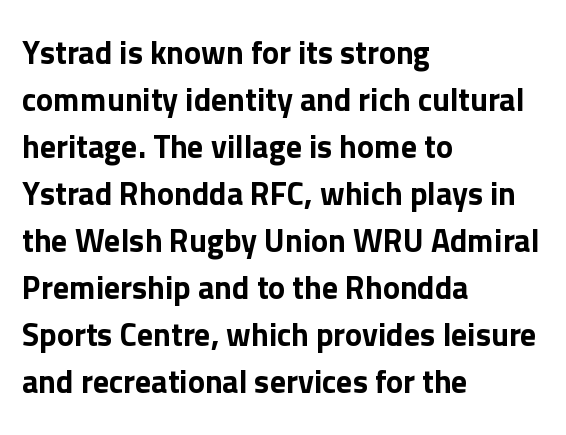
The image shows 32 px sans-serif type, upright; set left-aligned, normal line spacing (1.47x), normal letter spacing, not underlined; low stroke contrast and a medium x-height.
